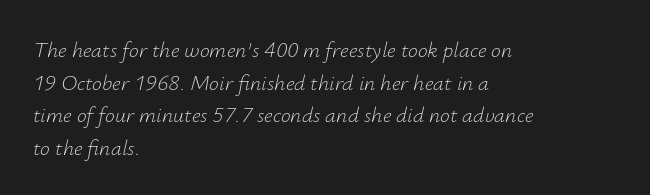
{"italic": "yes", "lean": "right", "slant_degrees": 12, "bold": "no", "underline": "no", "align": "left", "line_spacing": "normal", "line_spacing_ratio": 1.48, "letter_spacing": "normal", "letter_spacing_em": 0.0, "glyph_px": 22}
